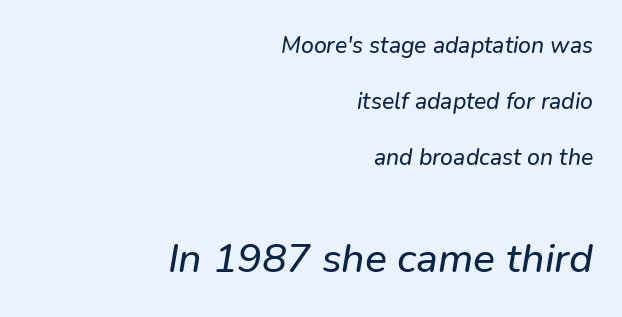
{"italic": "yes", "lean": "right", "slant_degrees": 9, "width": "normal", "stroke_contrast": "low", "x_height": "medium", "monospaced": "no", "underline": "no", "align": "right", "line_spacing": "loose", "line_spacing_ratio": 2.44, "letter_spacing": "normal", "letter_spacing_em": 0.0, "larger_block": "second", "size_ratio": 1.78, "glyph_px": 41}
